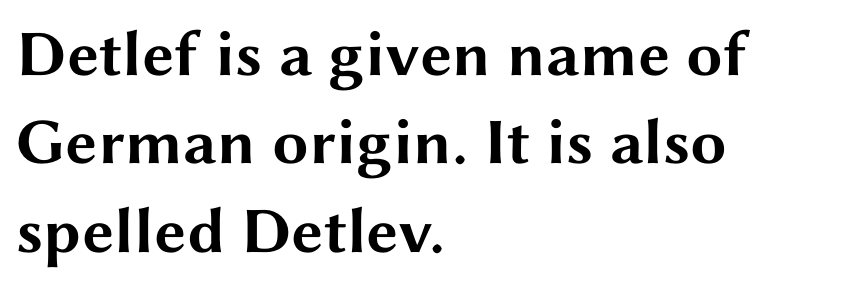
Q: Is the text bold? A: Yes.
Q: Is the text italic (slanted)? A: No, it is upright.
Q: Is the typeface a serif or a sans-serif typeface? A: Sans-serif.
Q: Is the text underlined? A: No.
Q: How is the paragraph aligned? A: Left-aligned.
Q: Is the spacing between letters normal or unusually wide? A: Normal.
Q: Is the spacing between lines tight, normal or loose? A: Normal.
Q: Width (condensed, normal, or wide)? A: Wide.
Q: Stroke contrast? A: Medium.
Q: x-height? A: Medium.
Q: Monospaced? A: No.
